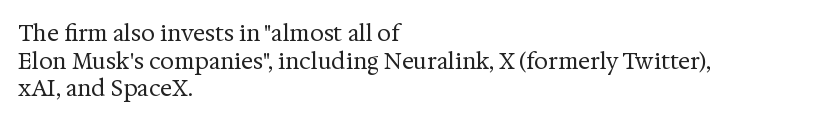
{"italic": "no", "bold": "no", "underline": "no", "align": "left", "line_spacing": "normal", "line_spacing_ratio": 1.26, "letter_spacing": "normal", "letter_spacing_em": 0.0, "glyph_px": 22}
